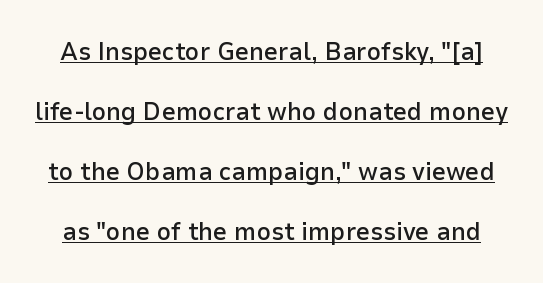
The image shows 25 px text type, upright; set loose line spacing (2.4x), normal letter spacing, underlined.
